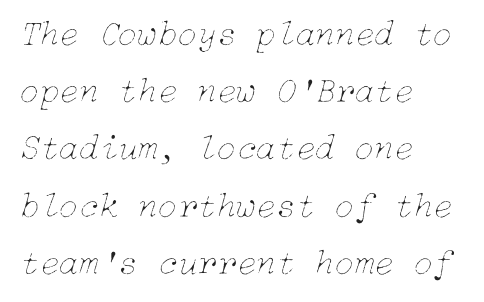
{"italic": "yes", "lean": "right", "slant_degrees": 15, "bold": "no", "weight": "thin", "width": "normal", "stroke_contrast": "low", "x_height": "medium", "underline": "no", "align": "left", "line_spacing": "normal", "line_spacing_ratio": 1.59, "letter_spacing": "normal", "letter_spacing_em": 0.0, "glyph_px": 36}
